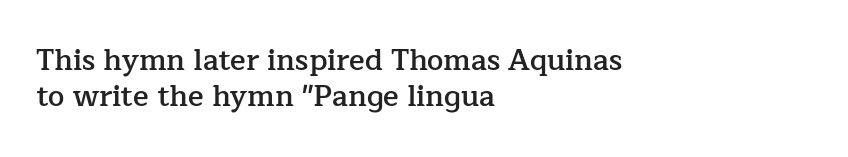
The image shows 29 px semibold serif type, upright; set left-aligned, line spacing 1.24x, normal letter spacing, not underlined; low stroke contrast and a medium x-height.
